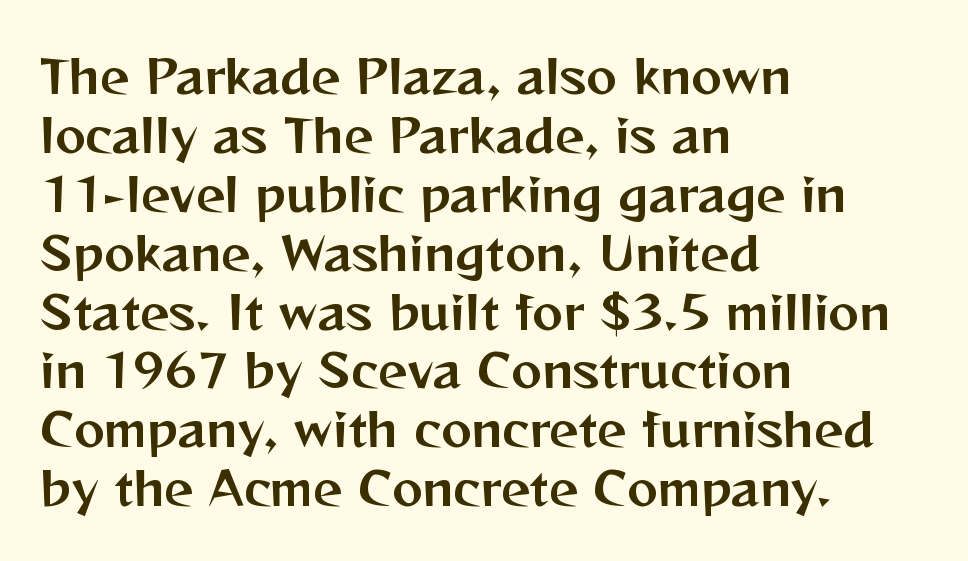
Q: Is the text italic (slanted)? A: No, it is upright.
Q: Is the typeface a serif or a sans-serif typeface? A: Sans-serif.
Q: Is the text underlined? A: No.
Q: How is the paragraph aligned? A: Left-aligned.
Q: Is the spacing between letters normal or unusually wide? A: Normal.
Q: Is the spacing between lines tight, normal or loose? A: Normal.
Q: Width (condensed, normal, or wide)? A: Normal.
Q: Stroke contrast? A: Medium.
Q: x-height? A: Medium.
Q: Monospaced? A: No.
